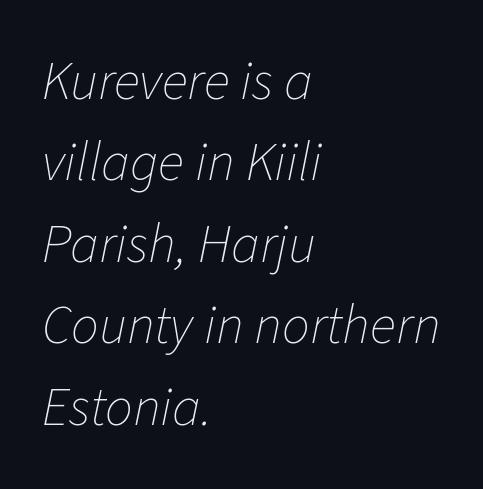
There's an unmistakable incline to the writing here. The space between consecutive lines is moderate. A student would call this left alignment; a typographer would say flush left, rag right. The letterforms sit shoulder to shoulder at normal distance. No word sits above an underline. Note the varied advance widths — an 'i' is clearly narrower than an 'm'.
